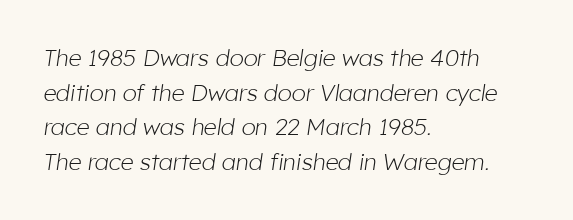
Q: Is the text bold? A: No.
Q: Is the text italic (slanted)? A: Yes, it leans right by about 8 degrees.
Q: Is the text underlined? A: No.
Q: How is the paragraph aligned? A: Left-aligned.
Q: Is the spacing between letters normal or unusually wide? A: Normal.
Q: Is the spacing between lines tight, normal or loose? A: Normal.
